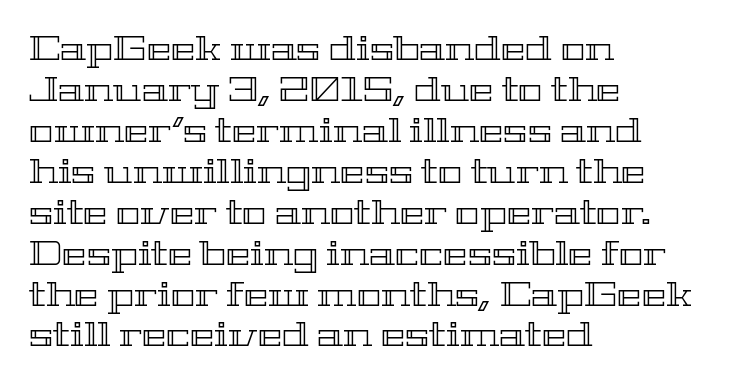
The tracking reads as untouched default to a designer's eye. Every stem runs plumb, perpendicular to the baseline. The paragraph shown leans on its left margin. A clean baseline with only descenders dipping below it. Here the designer chose a conventional face with non-uniform glyph widths.
